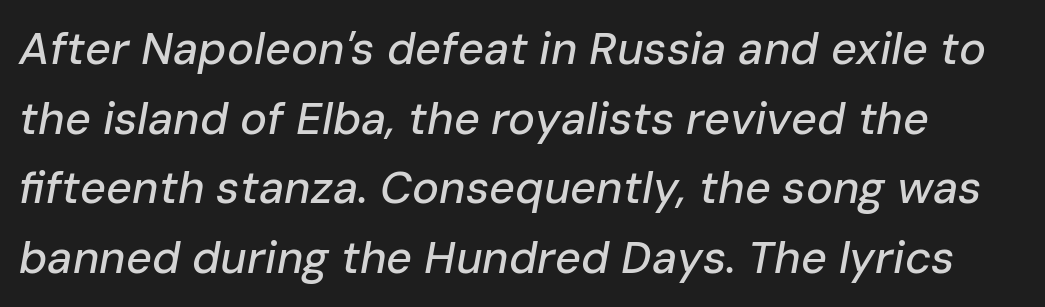
The image shows 45 px text type, italic (leaning right); set normal line spacing (1.55x), normal letter spacing, not underlined; low stroke contrast and a medium x-height.
